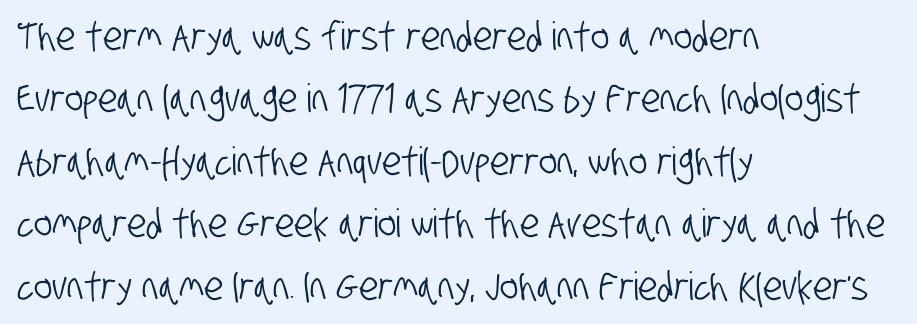
Think of a printed novel: that variable character pitch is what you see here. Nothing unusual about the tracking: characters are spaced as the font intends. This sample is left-justified, so line endings fall wherever the words run out. In terms of letterform style, serifs are entirely absent. Words float on clear page, feet unadorned. A typesetter would call this leading conventional body-copy spacing.
